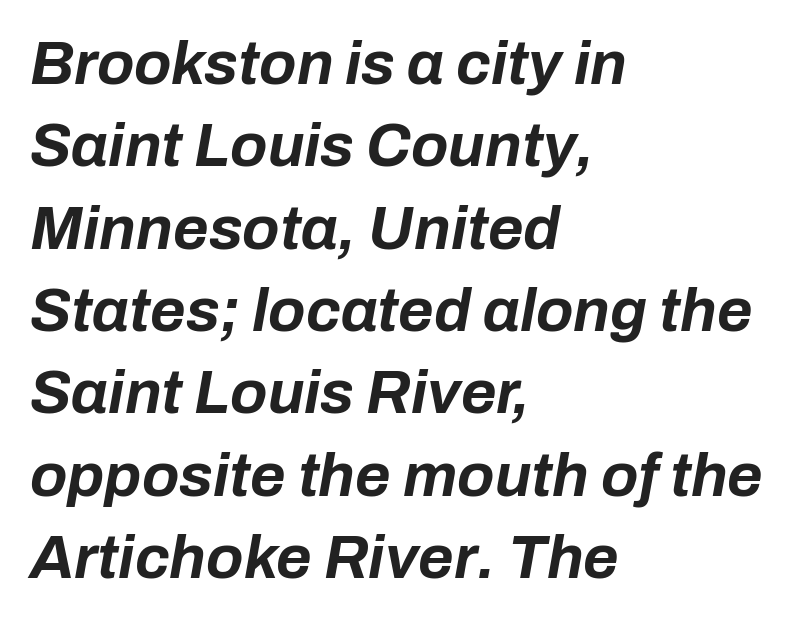
{"italic": "yes", "lean": "right", "slant_degrees": 10, "bold": "yes", "weight": "bold", "width": "normal", "stroke_contrast": "low", "x_height": "medium", "monospaced": "no", "underline": "no", "align": "left", "line_spacing": "normal", "line_spacing_ratio": 1.35, "letter_spacing": "normal", "letter_spacing_em": 0.0, "glyph_px": 61}
